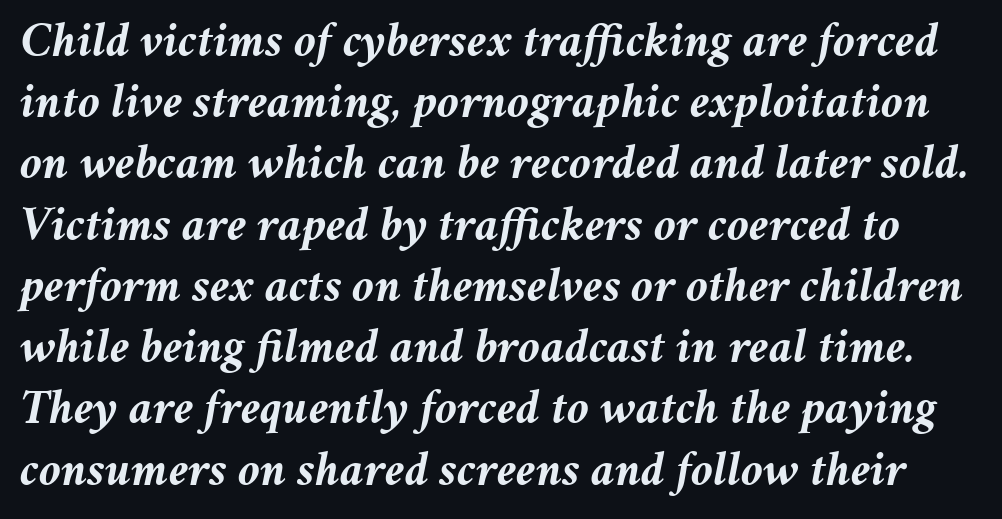
{"italic": "yes", "lean": "right", "slant_degrees": 11, "bold": "yes", "weight": "semibold", "width": "normal", "stroke_contrast": "medium", "x_height": "medium", "monospaced": "no", "underline": "no", "line_spacing": "normal", "line_spacing_ratio": 1.25, "letter_spacing": "normal", "letter_spacing_em": 0.0, "glyph_px": 49}
